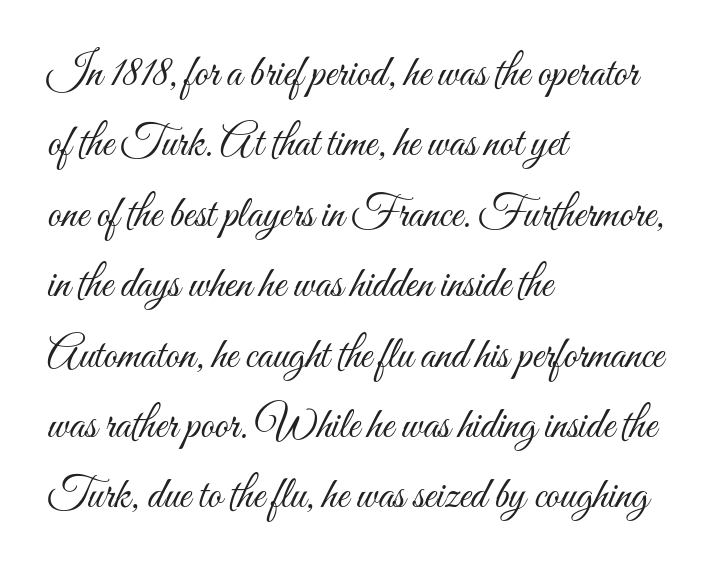
{"bold": "no", "weight": "light", "width": "condensed", "stroke_contrast": "medium", "x_height": "small", "monospaced": "no", "underline": "no", "align": "left", "line_spacing": "normal", "line_spacing_ratio": 1.6, "letter_spacing": "normal", "letter_spacing_em": 0.0, "glyph_px": 44}
